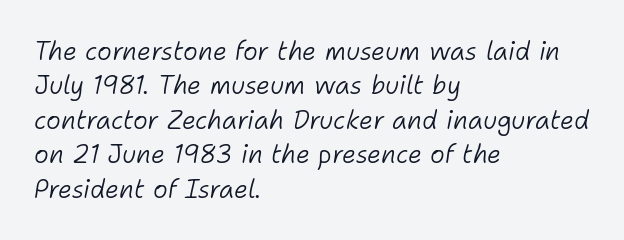
{"italic": "yes", "lean": "right", "slant_degrees": 11, "bold": "no", "underline": "no", "align": "left", "line_spacing": "normal", "line_spacing_ratio": 1.38, "letter_spacing": "normal", "letter_spacing_em": 0.0, "glyph_px": 25}
